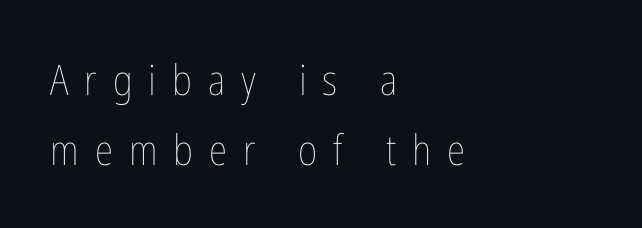
The font is comparable to plain body text, perhaps lighter. A typesetter would call this proportional, since set widths differ per character. No italicization has been applied; the sample stays upright. The glyphs are unaccompanied by any horizontal stroke below them.
